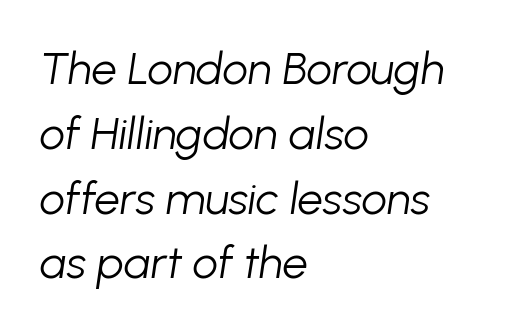
{"italic": "yes", "lean": "right", "slant_degrees": 8, "bold": "no", "weight": "light", "width": "normal", "stroke_contrast": "low", "x_height": "medium", "monospaced": "no", "underline": "no", "align": "left", "line_spacing": "normal", "line_spacing_ratio": 1.44, "letter_spacing": "normal", "letter_spacing_em": 0.0, "glyph_px": 45}
